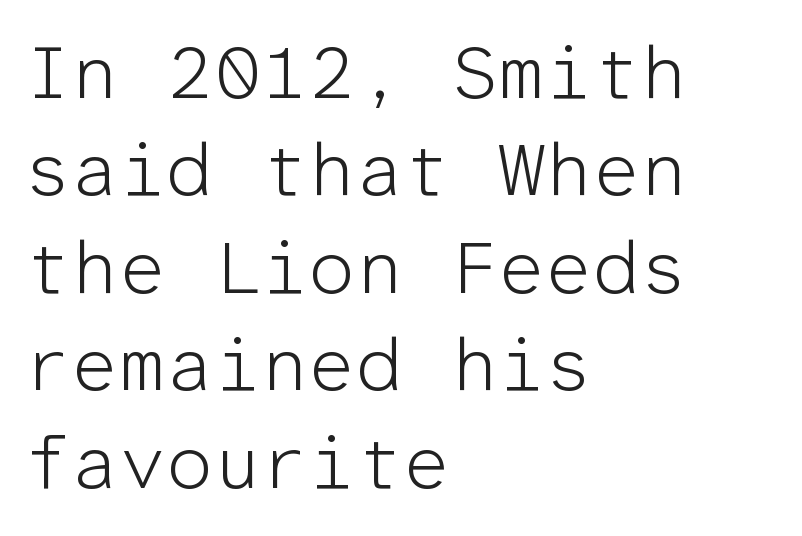
The image shows 75 px light sans-serif type, upright, monospaced; set left-aligned, normal line spacing (1.3x), normal letter spacing, not underlined; low stroke contrast and a medium x-height.
